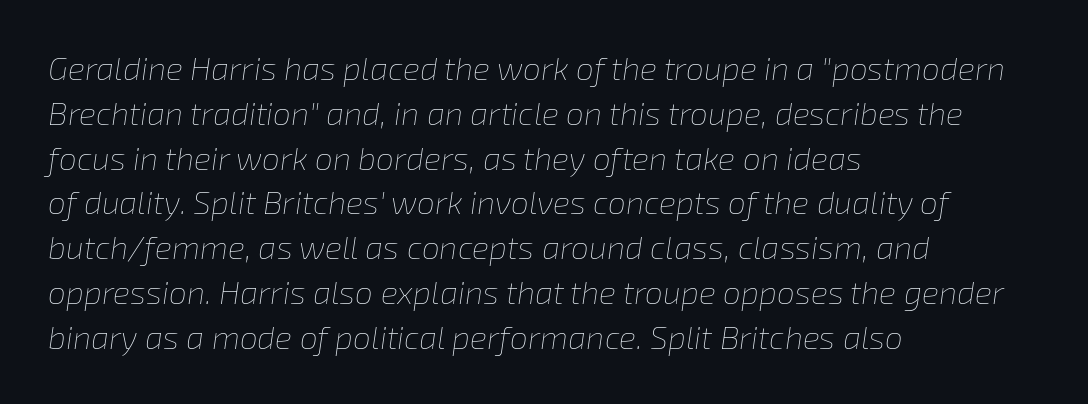
The image shows 32 px thin type, italic (leaning right); set left-aligned, normal line spacing (1.4x), normal letter spacing, not underlined; low stroke contrast and a medium x-height.
